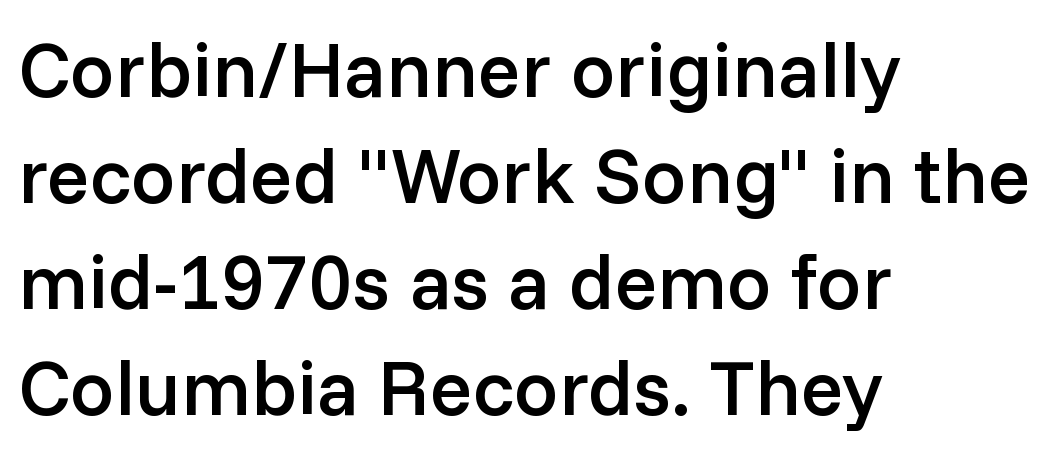
The image shows 79 px semibold sans-serif type, upright; set left-aligned, normal line spacing (1.34x), normal letter spacing, not underlined; low stroke contrast and a medium x-height.
